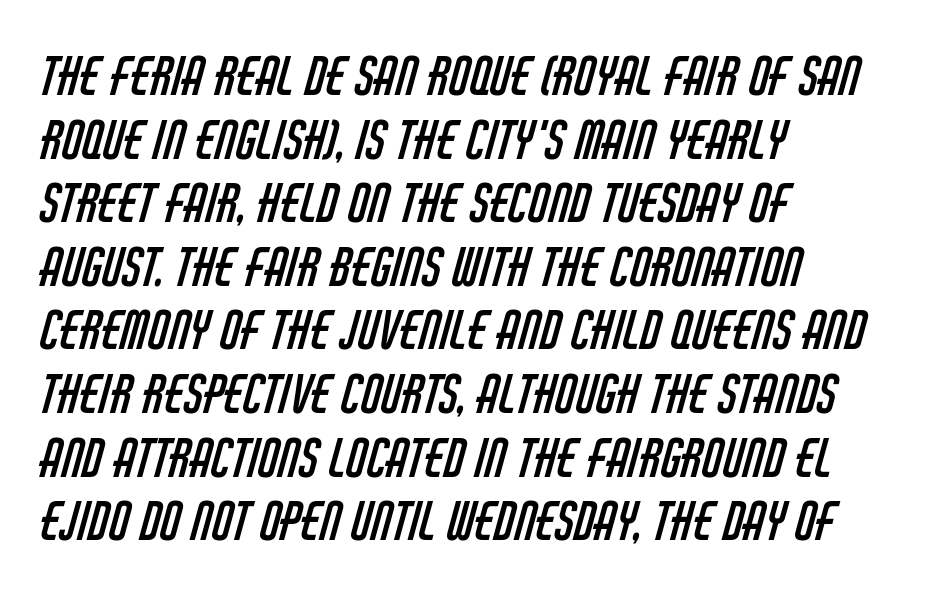
Q: Is the text bold? A: No.
Q: Is the typeface a serif or a sans-serif typeface? A: Sans-serif.
Q: Is the text underlined? A: No.
Q: How is the paragraph aligned? A: Left-aligned.
Q: Is the spacing between letters normal or unusually wide? A: Normal.
Q: Width (condensed, normal, or wide)? A: Condensed.
Q: Stroke contrast? A: Low.
Q: x-height? A: Large.
Q: Monospaced? A: No.
